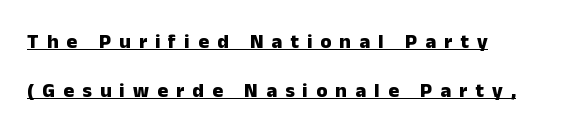
{"italic": "no", "bold": "yes", "underline": "yes", "align": "left", "line_spacing": "loose", "line_spacing_ratio": 2.47, "letter_spacing": "wide", "letter_spacing_em": 0.41, "glyph_px": 20}
